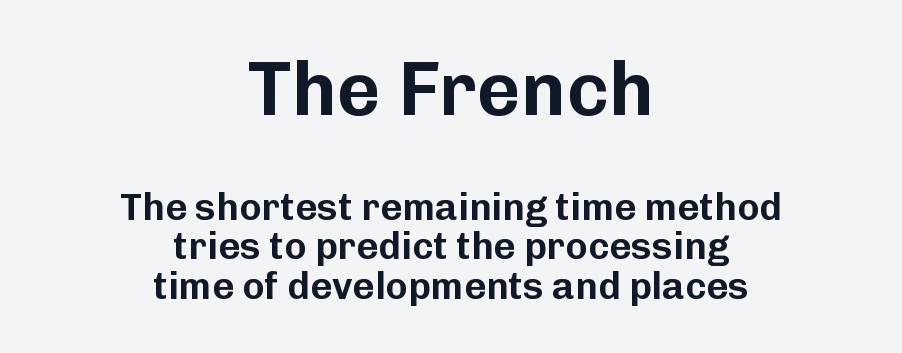
Here the first block reads like a headline and the second like body copy. The axis of the letterforms is exactly vertical. Compared with typical paragraphs, the rows here are closer together. A sans-serif font was chosen for this passage. Clear beneath every line of the passage. Note the varied advance widths — an 'i' is clearly narrower than an 'm'.
